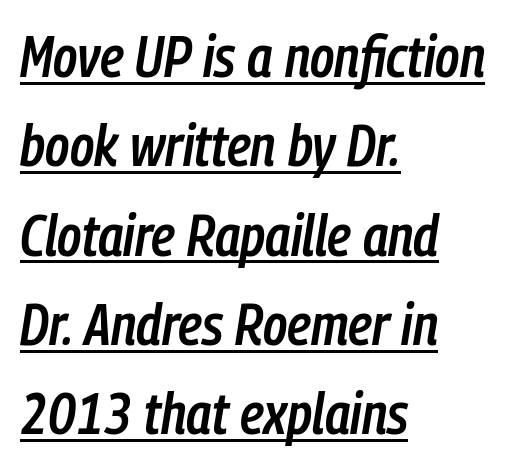
The face used here is proportionally spaced, like ordinary book or web type. The passage shown is underscored from start to finish. How would I describe the line gaps? Plain and ordinary. Is the type bold? Partly — it's a semibold, heavier than regular but not fully bold. Notice how the passage keeps a crisp vertical edge on the left only.
